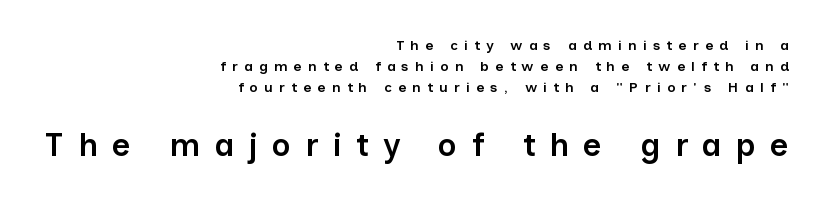
Decoration check: the copy has no underline. Typesetter's note: demi weight, one step under bold. Typesetter's note — lower block bumped up in size, upper block left smaller. Serifs: no, the terminals of the letterforms are clean. What's the leading like? Ordinary, nothing unusual.
